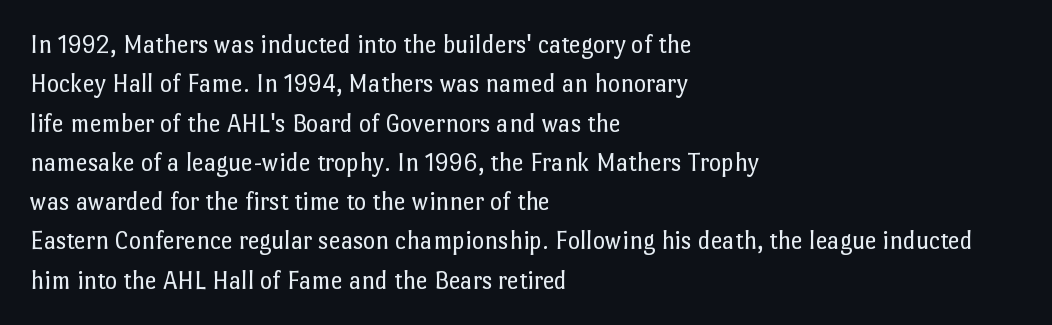
The image shows 26 px text type, upright; set left-aligned, normal line spacing (1.51x), normal letter spacing, not underlined.
